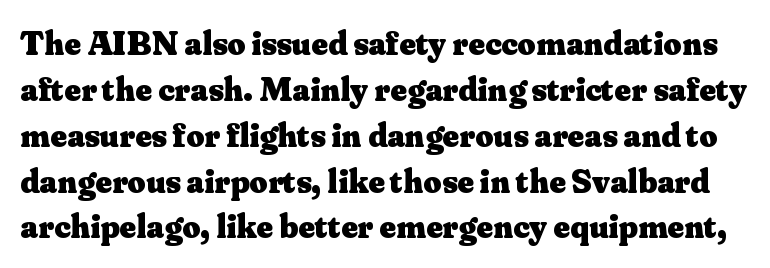
The image shows 35 px heavy serif type, upright; set normal line spacing (1.31x), normal letter spacing, not underlined; medium stroke contrast and a small x-height.
